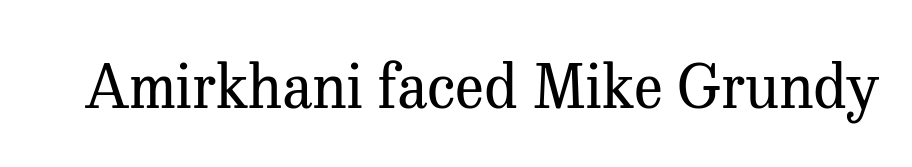
The image shows 60 px regular-weight serif type, upright; set normal letter spacing, not underlined; medium stroke contrast and a medium x-height.
